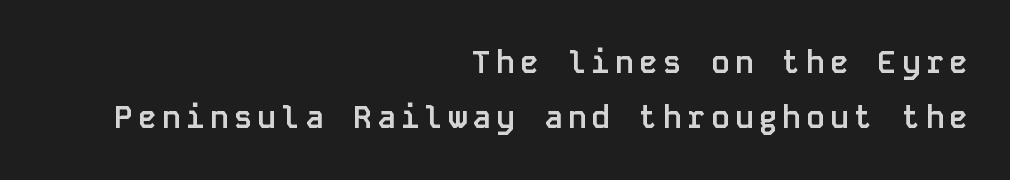
The image shows 31 px semibold sans-serif type, upright, monospaced; set right-aligned, line spacing 1.76x, not underlined; low stroke contrast and a large x-height.
